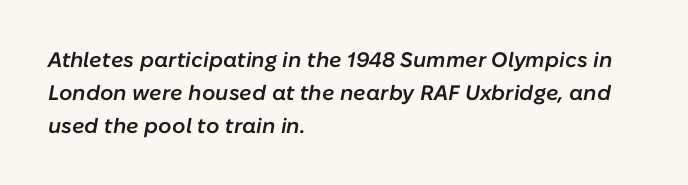
The image shows 21 px text type, italic (leaning right); set left-aligned, normal line spacing (1.57x), normal letter spacing, not underlined.
